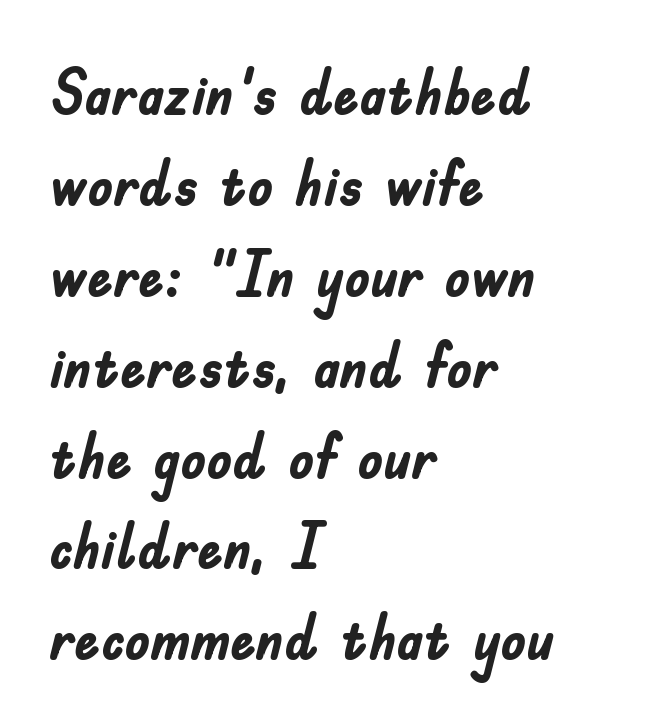
Q: Is the text bold? A: Yes.
Q: Is the text italic (slanted)? A: Yes.
Q: Is the typeface a serif or a sans-serif typeface? A: Sans-serif.
Q: Is the text underlined? A: No.
Q: How is the paragraph aligned? A: Left-aligned.
Q: Is the spacing between letters normal or unusually wide? A: Normal.
Q: Is the spacing between lines tight, normal or loose? A: Normal.
Q: Width (condensed, normal, or wide)? A: Condensed.
Q: Stroke contrast? A: Low.
Q: x-height? A: Small.
Q: Monospaced? A: No.
